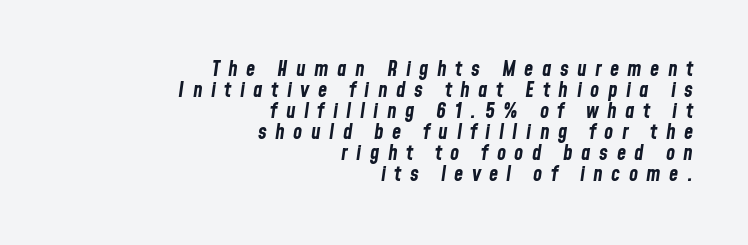
Does the leading feel generous? Not at all — it's pinched. A full-strength bold gives these letters their thick strokes. The ragged edge is on the left, which tells us the setting is flush right. Compared with typical body copy, the letter spacing here is much looser. Honestly, there is no underline to notice here at all.
